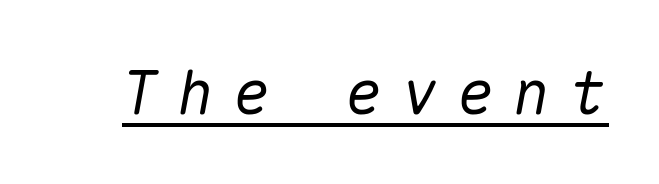
{"italic": "yes", "lean": "right", "slant_degrees": 10, "width": "normal", "stroke_contrast": "medium", "x_height": "medium", "monospaced": "yes", "underline": "yes", "letter_spacing": "wide", "letter_spacing_em": 0.32, "glyph_px": 61}
